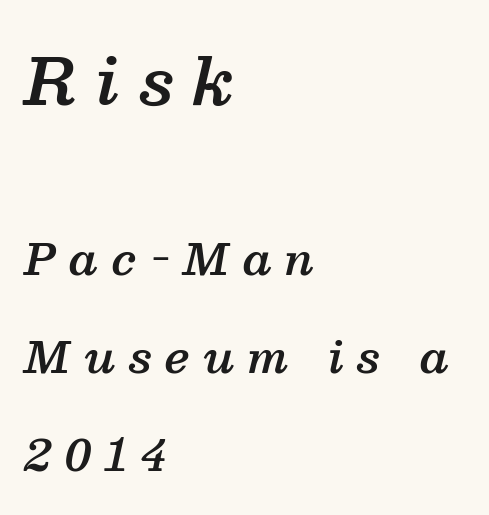
The image shows 64 px semibold serif type, italic (leaning right); set left-aligned, loose line spacing (2.27x), unusually wide letter spacing (+0.31 em), not underlined; the first (top) block is 1.49x larger; medium stroke contrast and a medium x-height.
